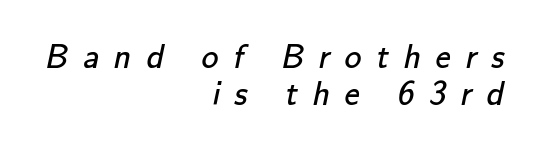
Q: Is the text bold? A: No.
Q: Is the typeface a serif or a sans-serif typeface? A: Sans-serif.
Q: Is the text underlined? A: No.
Q: How is the paragraph aligned? A: Right-aligned.
Q: Is the spacing between letters normal or unusually wide? A: Unusually wide.
Q: Is the spacing between lines tight, normal or loose? A: Tight.
Q: Width (condensed, normal, or wide)? A: Normal.
Q: Stroke contrast? A: Low.
Q: x-height? A: Small.
Q: Monospaced? A: No.
